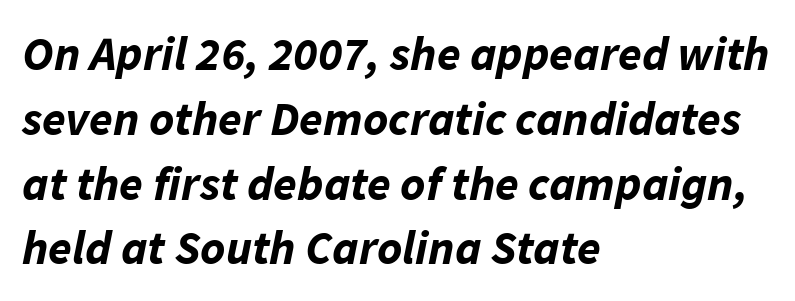
The image shows 48 px bold type, italic (leaning right); set left-aligned, normal line spacing (1.35x), normal letter spacing, not underlined; low stroke contrast and a medium x-height.
